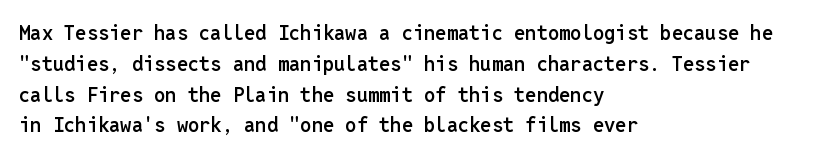
Q: Is the text bold? A: Semi-bold.
Q: Is the text italic (slanted)? A: No, it is upright.
Q: Is the text underlined? A: No.
Q: How is the paragraph aligned? A: Left-aligned.
Q: Is the spacing between letters normal or unusually wide? A: Normal.
Q: Is the spacing between lines tight, normal or loose? A: Normal.
